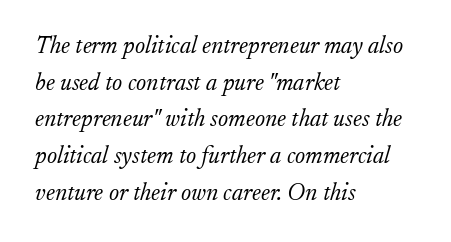
The weight would be labelled regular, book, light, or lighter still. Caption: standard tracking, unaltered. Any mark beneath the type? The region is blank. The passage shown leans; its letterforms are oblique. Compared with typical paragraphs, the rows here are spaced about the same.
